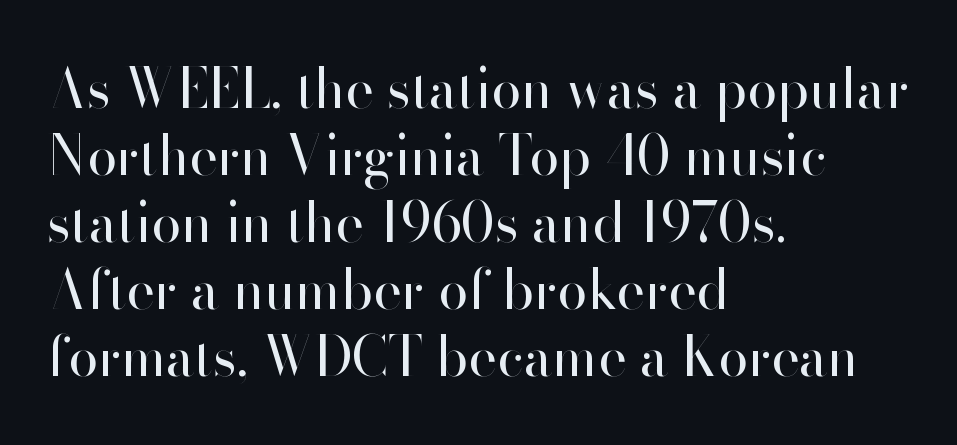
Q: Is the text bold? A: No.
Q: Is the text italic (slanted)? A: No, it is upright.
Q: Is the typeface a serif or a sans-serif typeface? A: Sans-serif.
Q: Is the text underlined? A: No.
Q: How is the paragraph aligned? A: Left-aligned.
Q: Is the spacing between letters normal or unusually wide? A: Normal.
Q: Width (condensed, normal, or wide)? A: Normal.
Q: Stroke contrast? A: High.
Q: x-height? A: Small.
Q: Monospaced? A: No.
